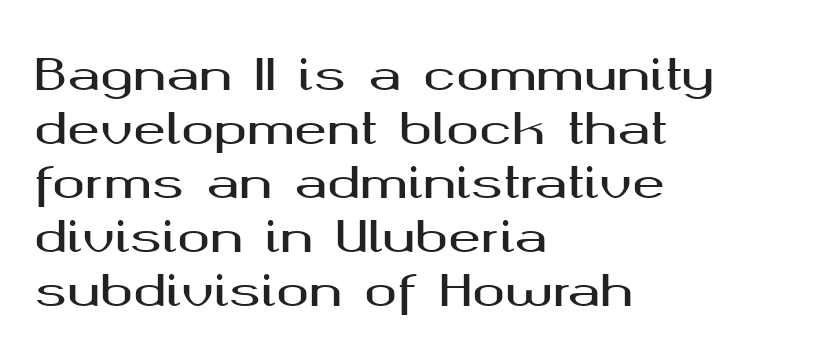
The image shows 44 px wide sans-serif type, upright; set left-aligned, line spacing 1.23x, normal letter spacing, not underlined; medium stroke contrast and a medium x-height.
